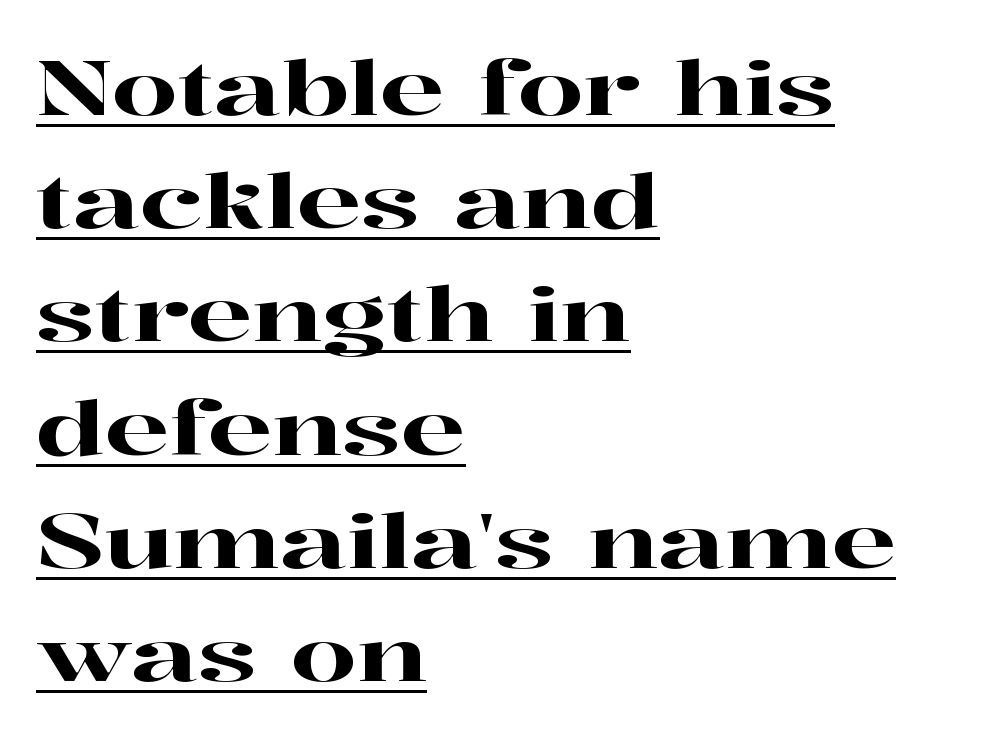
Q: Is the text italic (slanted)? A: No, it is upright.
Q: Is the typeface a serif or a sans-serif typeface? A: Serif.
Q: Is the text underlined? A: Yes.
Q: How is the paragraph aligned? A: Left-aligned.
Q: Is the spacing between letters normal or unusually wide? A: Normal.
Q: Is the spacing between lines tight, normal or loose? A: Normal.
Q: Width (condensed, normal, or wide)? A: Wide.
Q: Stroke contrast? A: High.
Q: x-height? A: Medium.
Q: Monospaced? A: No.
